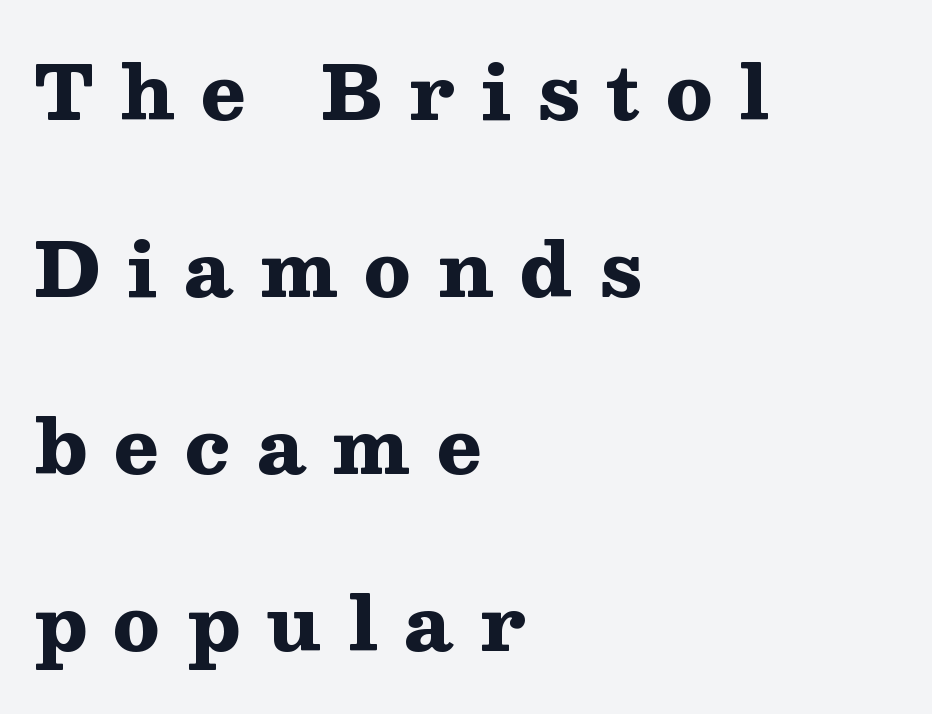
The baseline area is clear. Unlike italic type, these characters show no tilt at all. You could not count columns in this text — the font is proportionally spaced. The characters display serif detailing at their extremities. A typesetter would call this heavily tracked-out type. Leftover space on each line is placed entirely after the last word.
